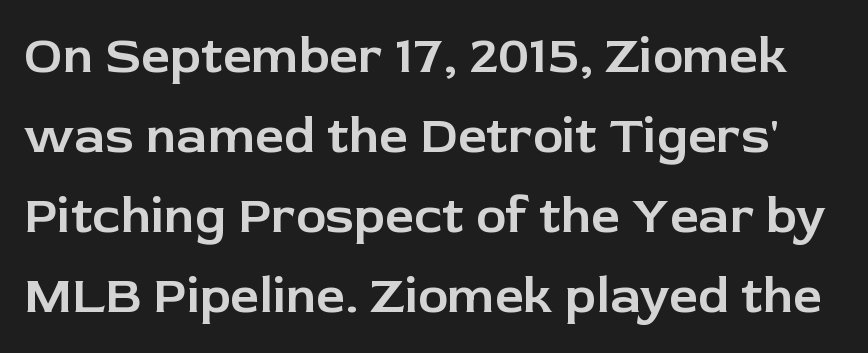
Vertical strokes here are truly vertical. The rows are spaced the way most documents space them. The typeface chosen for these lines omits serifs. Does extra space separate the letters? No, they use regular spacing. A bare baseline throughout the passage.
